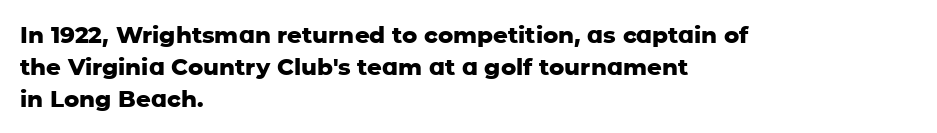
Compared with typical paragraphs, the rows here are spaced about the same. In terms of posture, this sample is upright. You'd pick this weight for a headline — it's a proper bold. Typeset ragged right — the left edge is the straight one.
